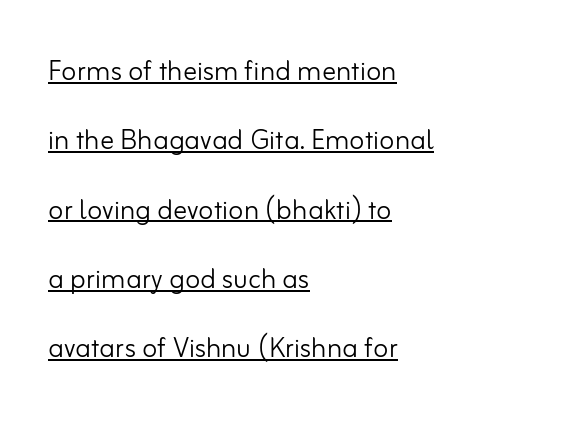
The image shows 35 px light sans-serif type, upright; set left-aligned, loose line spacing (1.98x), normal letter spacing, underlined; low stroke contrast and a small x-height.
